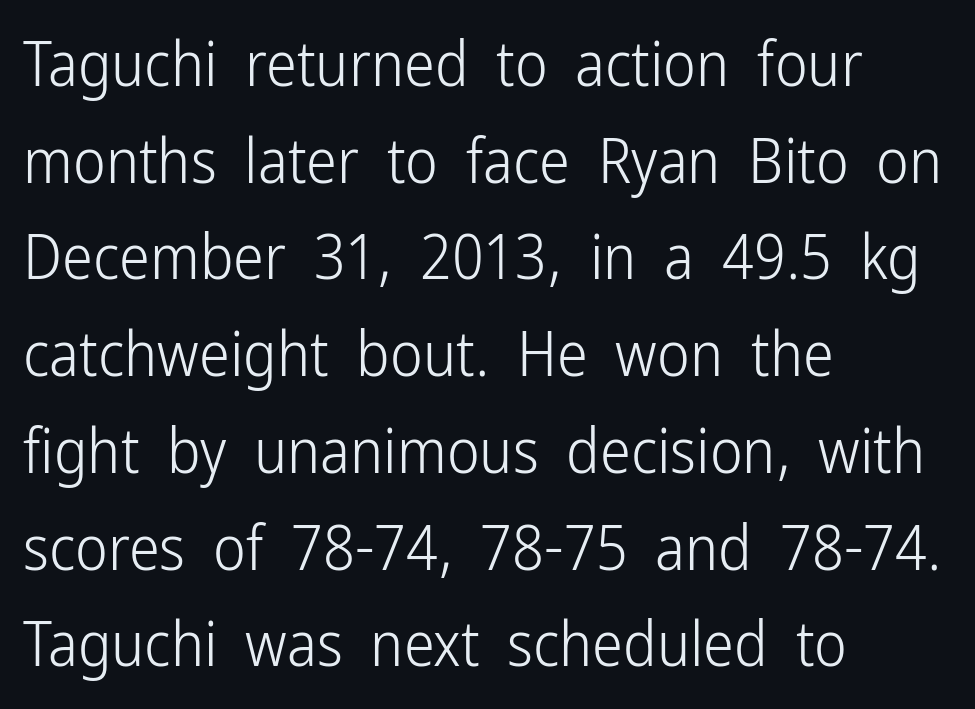
Q: Is the text bold? A: No.
Q: Is the text italic (slanted)? A: No, it is upright.
Q: Is the typeface a serif or a sans-serif typeface? A: Sans-serif.
Q: Is the text underlined? A: No.
Q: How is the paragraph aligned? A: Left-aligned.
Q: Is the spacing between letters normal or unusually wide? A: Normal.
Q: Is the spacing between lines tight, normal or loose? A: Normal.
Q: Width (condensed, normal, or wide)? A: Condensed.
Q: Stroke contrast? A: Low.
Q: x-height? A: Medium.
Q: Monospaced? A: No.
